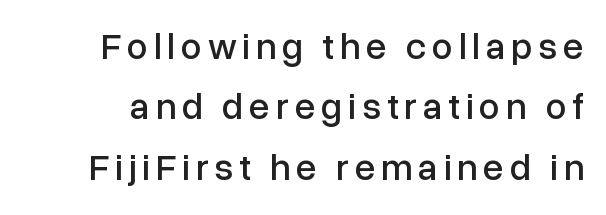
It's the straight-up-and-down kind of type. The vertical gap from one line to the next is medium. Varying glyph widths throughout — classic text-font behaviour. The string is rendered with underlining switched off.
